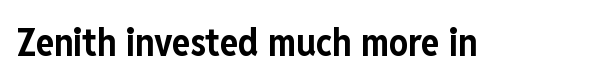
The image shows 38 px bold, condensed sans-serif type, upright; set normal letter spacing, not underlined; low stroke contrast and a medium x-height.
